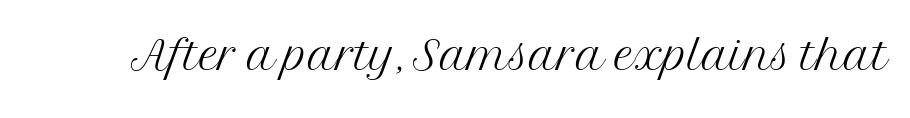
Q: Is the text bold? A: No.
Q: Is the text italic (slanted)? A: Yes.
Q: Is the typeface a serif or a sans-serif typeface? A: Serif.
Q: Is the text underlined? A: No.
Q: Is the spacing between letters normal or unusually wide? A: Normal.
Q: Width (condensed, normal, or wide)? A: Normal.
Q: Stroke contrast? A: Medium.
Q: x-height? A: Medium.
Q: Monospaced? A: No.
